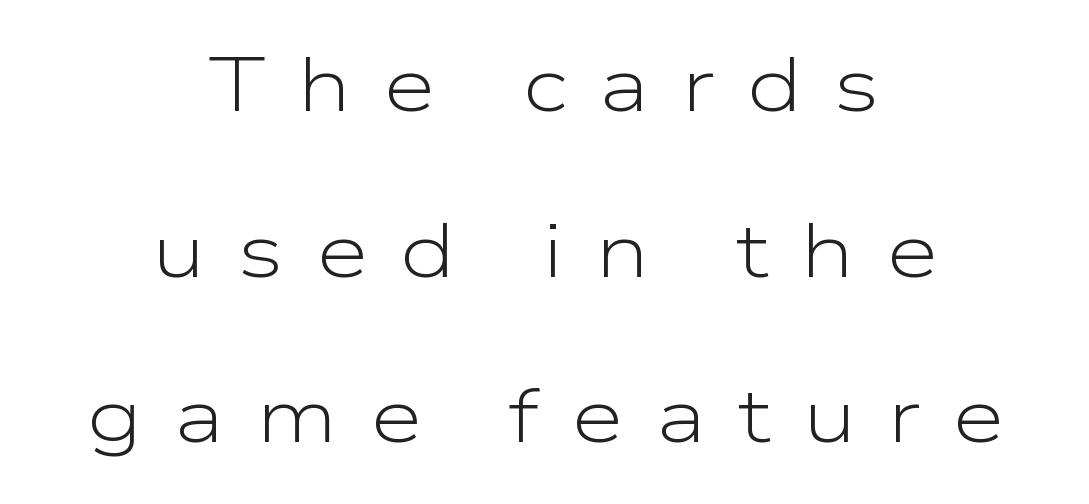
{"serif": "no", "italic": "no", "bold": "no", "weight": "light", "width": "wide", "stroke_contrast": "low", "x_height": "medium", "monospaced": "no", "underline": "no", "align": "center", "line_spacing": "loose", "line_spacing_ratio": 2.18, "letter_spacing": "wide", "letter_spacing_em": 0.42, "glyph_px": 76}
